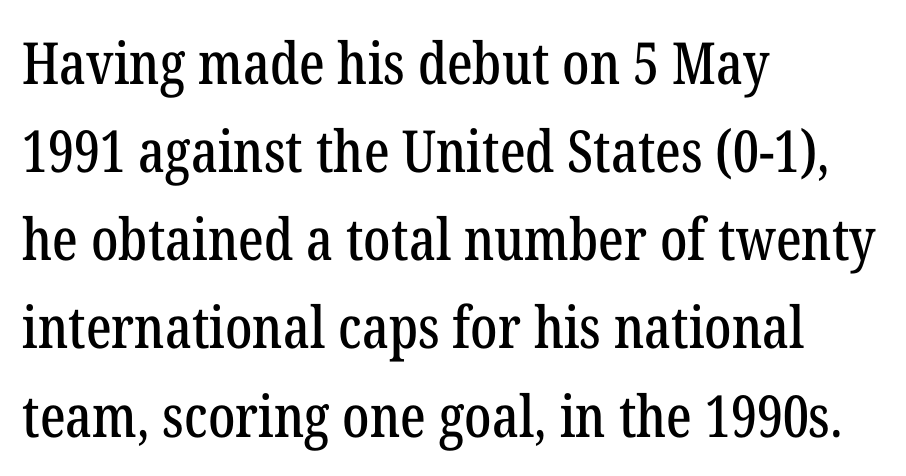
Q: Is the text italic (slanted)? A: No, it is upright.
Q: Is the typeface a serif or a sans-serif typeface? A: Serif.
Q: Is the text underlined? A: No.
Q: How is the paragraph aligned? A: Left-aligned.
Q: Is the spacing between letters normal or unusually wide? A: Normal.
Q: Is the spacing between lines tight, normal or loose? A: Normal.
Q: Width (condensed, normal, or wide)? A: Condensed.
Q: Stroke contrast? A: Low.
Q: x-height? A: Medium.
Q: Monospaced? A: No.
